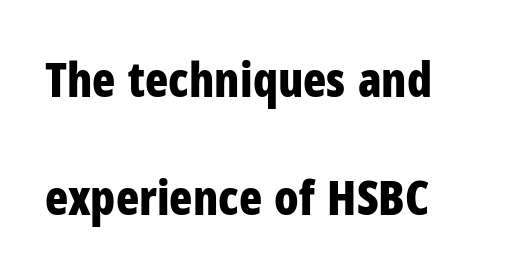
The image shows 48 px bold, condensed sans-serif type, upright; set left-aligned, loose line spacing (2.46x), normal letter spacing, not underlined; low stroke contrast and a medium x-height.
